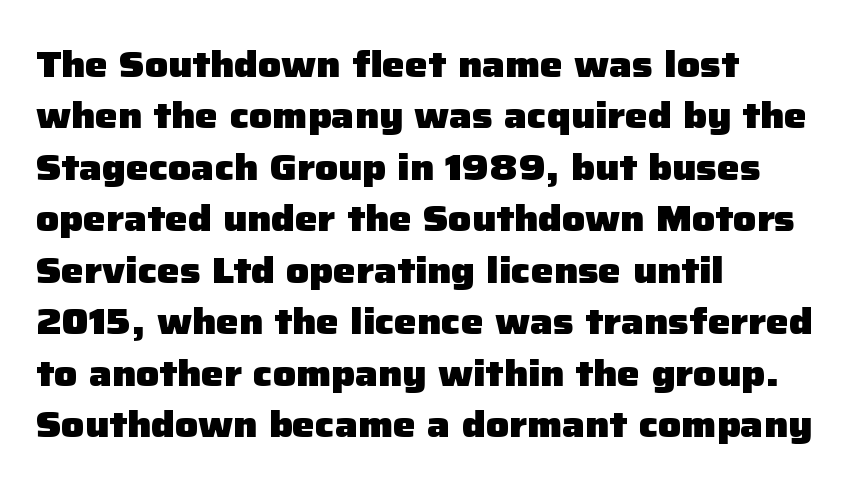
The passage shown has conventional tracking throughout. Spacing verdict: proportional, widths tailored to each character. These lines are set flush left with a ragged right edge. Examine the stroke ends and you'll find no serifs. Do the letters lean? They stand straight. The block of text has a typical density, with ordinary space between rows.
